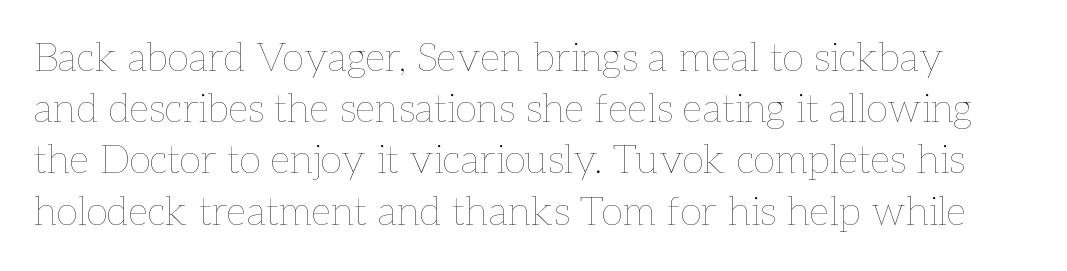
Q: Is the text bold? A: No.
Q: Is the text italic (slanted)? A: No, it is upright.
Q: Is the text underlined? A: No.
Q: Is the spacing between letters normal or unusually wide? A: Normal.
Q: Is the spacing between lines tight, normal or loose? A: Normal.
Q: Width (condensed, normal, or wide)? A: Normal.
Q: Stroke contrast? A: Low.
Q: x-height? A: Medium.
Q: Monospaced? A: No.
